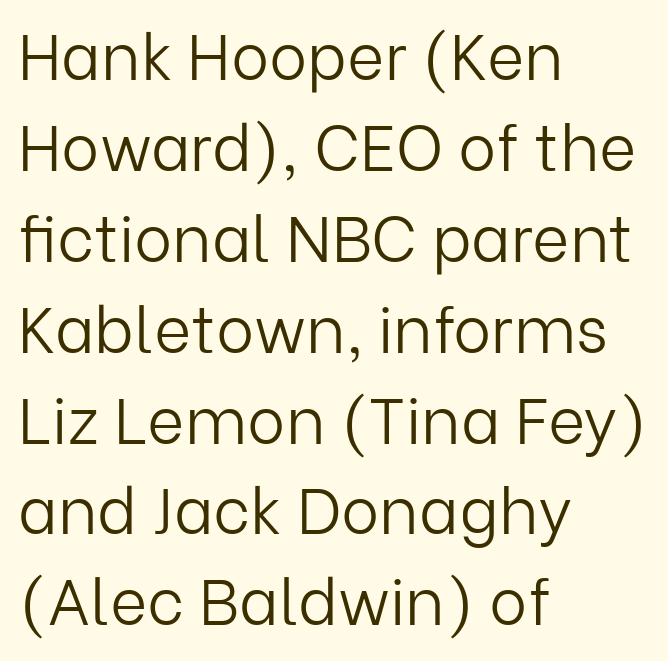
The rendering shows plain stroke endings on the letterforms — a sans-serif design. The foot of each line stays bare and open. Compared with a typical body face, this is equally light or lighter still. Unlike italic type, these characters show no tilt at all. Vertically, the passage feels balanced, rows spaced as you'd expect.
